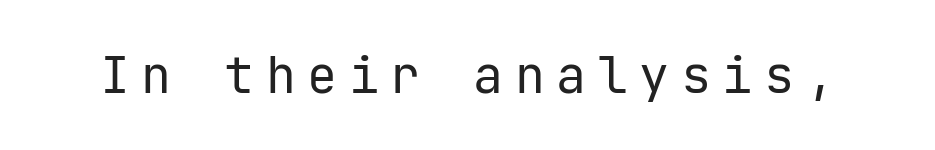
Look at the bottom of the vertical strokes: they stop flat, with no serifs. No chunkiness to these letters — they're not bold. How are the letters spaced? Widely, with obvious added tracking. A typesetter would mark this as roman, not italic. The glyphs are unaccompanied by any horizontal stroke below them.
